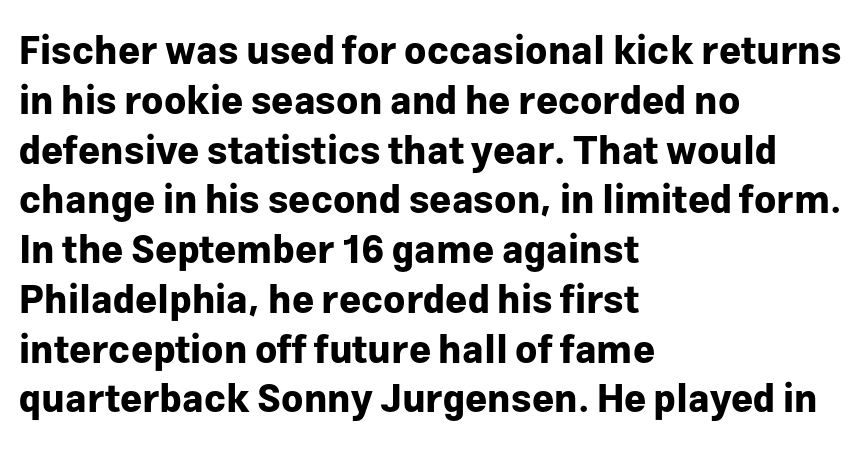
The designer left line spacing at the default. Compared with typical body copy, the letter spacing here is the same. Notice how the passage keeps a crisp vertical edge on the left only. Typesetter's note: full bold, strokes at maximum text heaviness. These lines are rendered in a variable-pitch font. The font's upright variant was chosen for this text.
